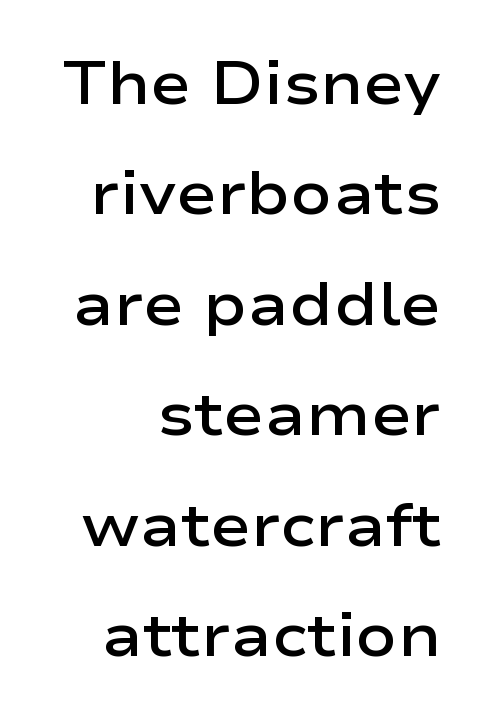
The image shows 61 px semibold, wide sans-serif type, upright; set line spacing 1.81x, normal letter spacing, not underlined; low stroke contrast and a medium x-height.
